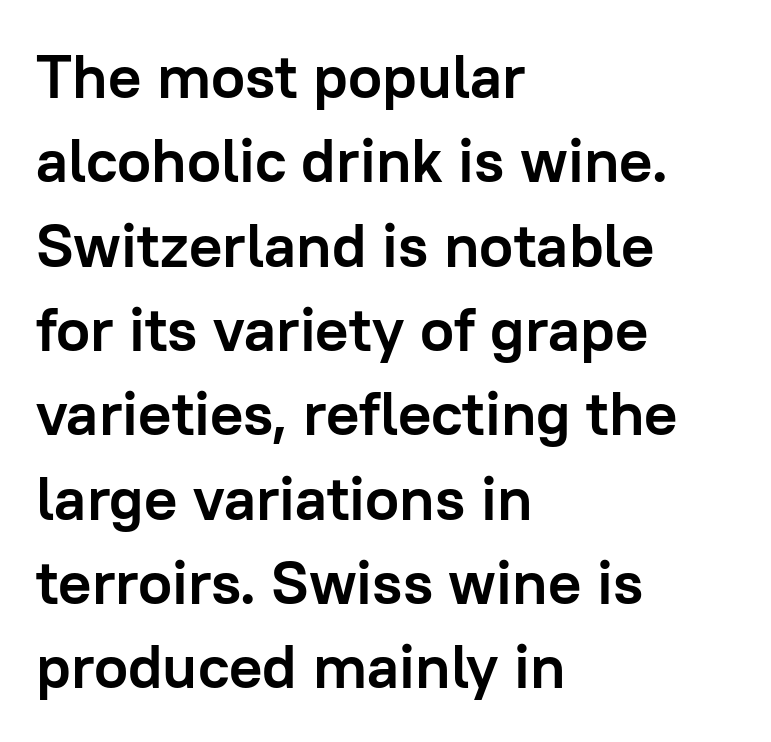
{"serif": "no", "italic": "no", "bold": "yes", "weight": "semibold", "width": "normal", "stroke_contrast": "low", "x_height": "medium", "monospaced": "no", "underline": "no", "align": "left", "line_spacing": "normal", "line_spacing_ratio": 1.36, "letter_spacing": "normal", "letter_spacing_em": 0.0, "glyph_px": 62}
